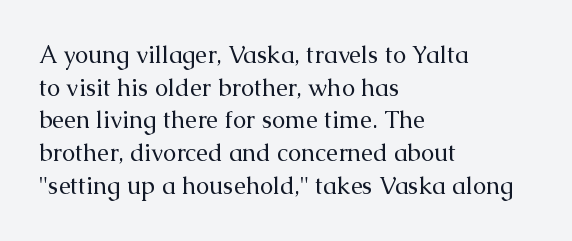
Q: Is the text bold? A: No.
Q: Is the text italic (slanted)? A: No, it is upright.
Q: Is the text underlined? A: No.
Q: How is the paragraph aligned? A: Left-aligned.
Q: Is the spacing between letters normal or unusually wide? A: Normal.
Q: Is the spacing between lines tight, normal or loose? A: Normal.
